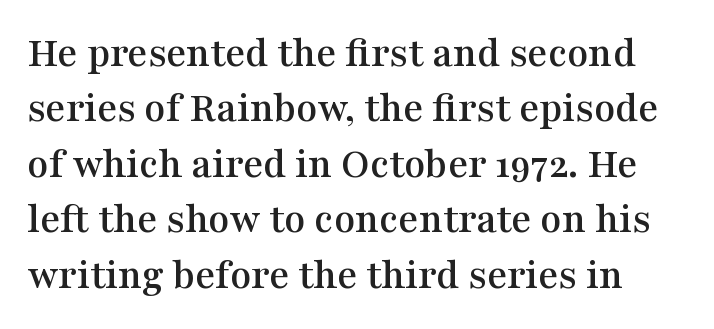
{"serif": "yes", "italic": "no", "width": "wide", "stroke_contrast": "medium", "x_height": "medium", "monospaced": "no", "underline": "no", "line_spacing": "normal", "line_spacing_ratio": 1.29, "letter_spacing": "normal", "letter_spacing_em": 0.0, "glyph_px": 43}
